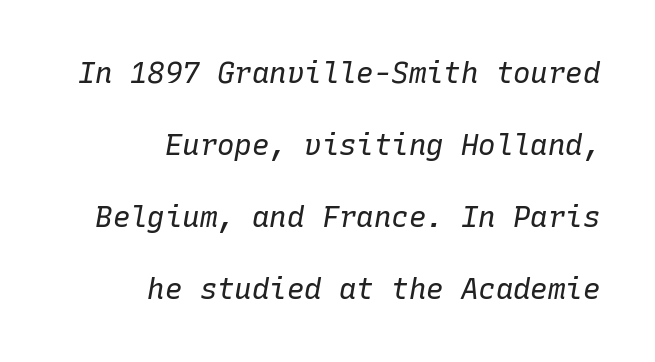
The line texture is even and compact thanks to regular tracking. The face used here has a pronounced slope to its letters. This rendering uses right alignment, leaving the left contour irregular. Is this a heavy cut? Hardly; it is regular or lighter.
